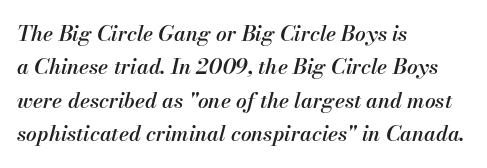
{"italic": "yes", "lean": "right", "slant_degrees": 13, "bold": "semi", "underline": "no", "align": "left", "line_spacing": "normal", "line_spacing_ratio": 1.59, "letter_spacing": "normal", "letter_spacing_em": 0.0, "glyph_px": 21}
